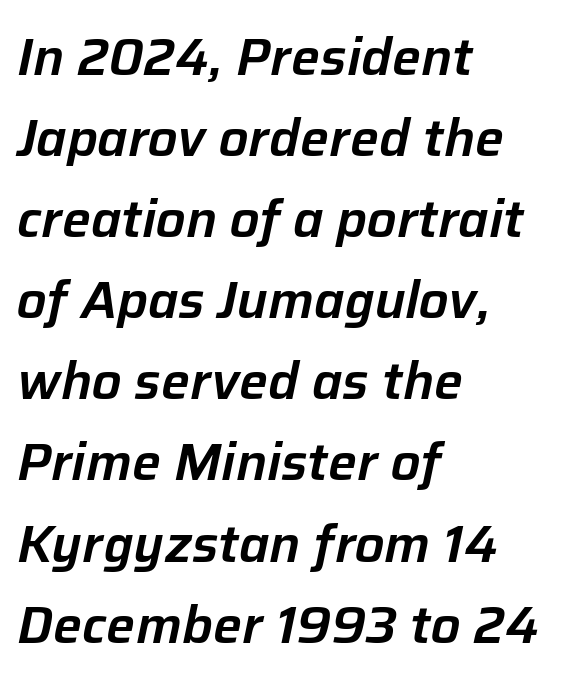
The space between consecutive lines is moderate. Honestly, the letter spacing is just normal — you wouldn't notice it. The setting favours the left margin, as ordinary paragraphs usually do. A typesetter would call this proportional, since set widths differ per character.
